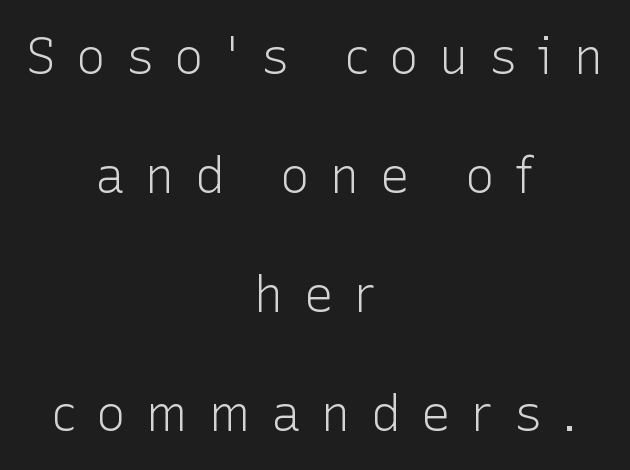
The image shows 50 px light sans-serif type, upright; set centered, loose line spacing (2.38x), unusually wide letter spacing (+0.4 em), not underlined; low stroke contrast and a medium x-height.
